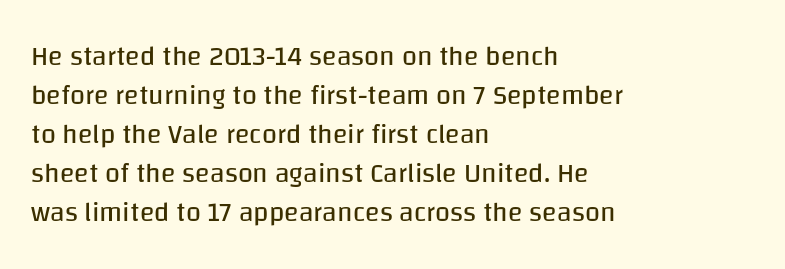
Nothing heavy about these letters — not bold at all. The block of text has a typical density, with ordinary space between rows. Posture: straight, roman, zero tilt. Quick note: underline off. The letterforms sit shoulder to shoulder at normal distance.
